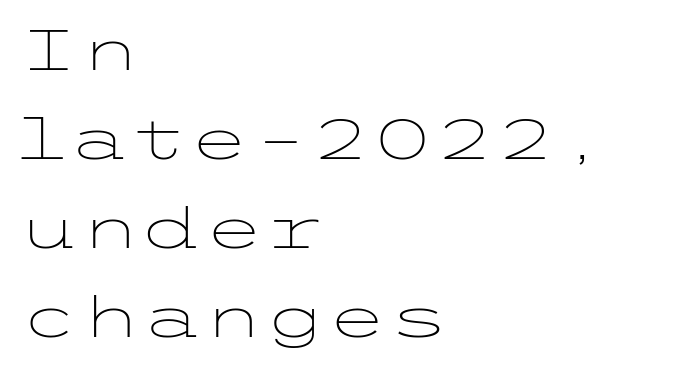
Q: Is the text bold? A: No.
Q: Is the text italic (slanted)? A: No, it is upright.
Q: Is the typeface a serif or a sans-serif typeface? A: Sans-serif.
Q: Is the text underlined? A: No.
Q: How is the paragraph aligned? A: Left-aligned.
Q: Is the spacing between letters normal or unusually wide? A: Normal.
Q: Is the spacing between lines tight, normal or loose? A: Normal.
Q: Width (condensed, normal, or wide)? A: Wide.
Q: Stroke contrast? A: Low.
Q: x-height? A: Medium.
